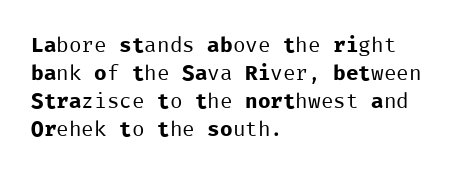
{"italic": "no", "bold": "no", "underline": "no", "align": "left", "line_spacing": "normal", "line_spacing_ratio": 1.33, "letter_spacing": "normal", "letter_spacing_em": 0.0, "glyph_px": 21}
